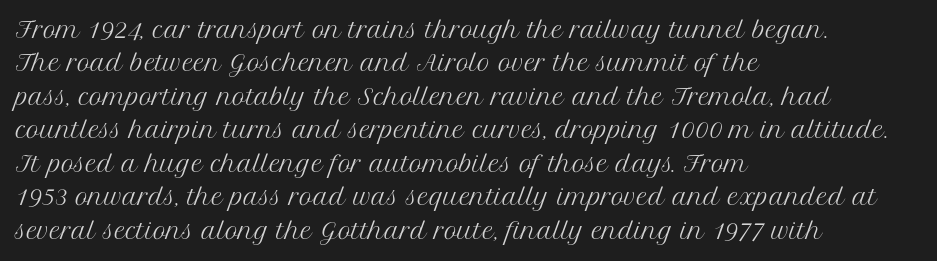
Q: Is the text bold? A: No.
Q: Is the text italic (slanted)? A: Yes.
Q: Is the text underlined? A: No.
Q: How is the paragraph aligned? A: Left-aligned.
Q: Is the spacing between letters normal or unusually wide? A: Normal.
Q: Is the spacing between lines tight, normal or loose? A: Normal.
